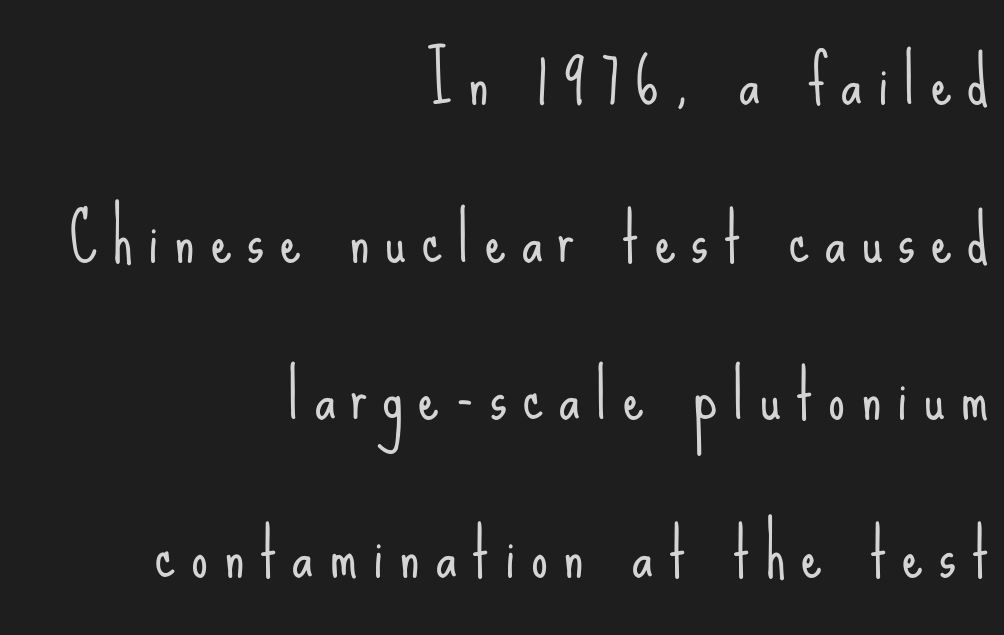
Only glyphs here, with clear space below each row. Quick note: interline space is abundant. This is the regular roman posture of the typeface. The strokes carry an ordinary text weight at most.
